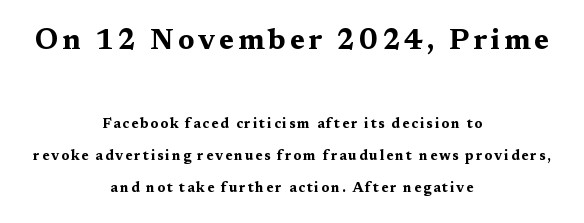
Q: Is the text bold? A: Yes.
Q: Is the text italic (slanted)? A: No, it is upright.
Q: Is the typeface a serif or a sans-serif typeface? A: Serif.
Q: Is the text underlined? A: No.
Q: How is the paragraph aligned? A: Centered.
Q: Is the spacing between lines tight, normal or loose? A: Loose.
Q: Which block of text is set in a larger size, the first (top) or the second (bottom)? A: The first (top) one.
Q: Width (condensed, normal, or wide)? A: Wide.
Q: Stroke contrast? A: Medium.
Q: x-height? A: Medium.
Q: Monospaced? A: No.
